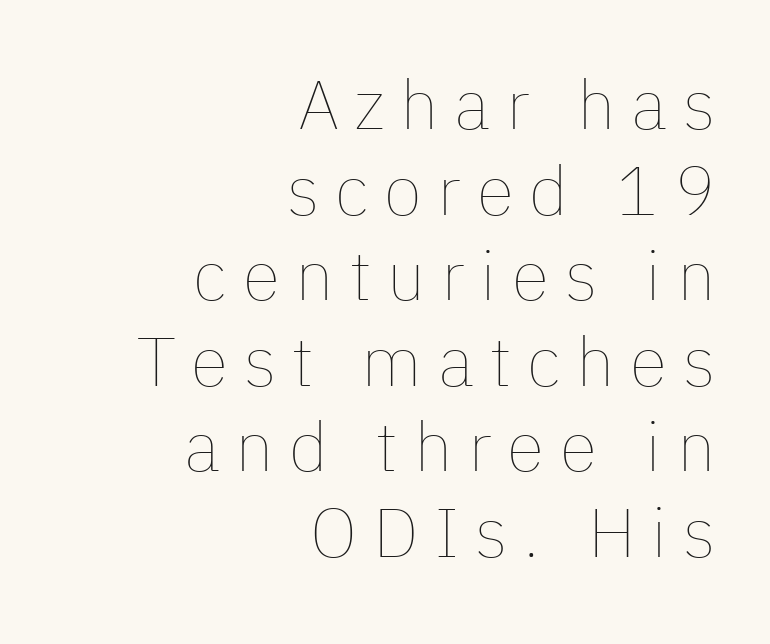
Descender tails drop into unmarked territory. Each line ends at the same right margin while the left side varies. The letterforms stand isolated, each surrounded by extra space. Spacing verdict: proportional, widths tailored to each character. Stroke mass is kept to a normal reading level or below.
